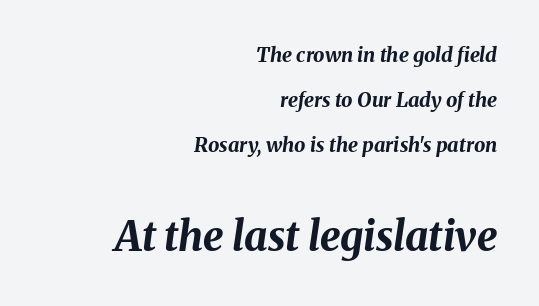
Compared with typical paragraphs, the rows here are farther apart. The second block has been scaled up relative to the first. The rendering applies a slant to the glyphs. Which margin do the lines hug? The right one — the left edge is uneven.
